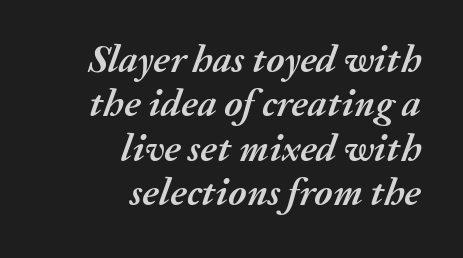
Q: Is the text bold? A: Yes.
Q: Is the text italic (slanted)? A: Yes, it leans right by about 20 degrees.
Q: Is the text underlined? A: No.
Q: How is the paragraph aligned? A: Right-aligned.
Q: Is the spacing between letters normal or unusually wide? A: Normal.
Q: Is the spacing between lines tight, normal or loose? A: Tight.
Q: Width (condensed, normal, or wide)? A: Normal.
Q: Stroke contrast? A: Medium.
Q: x-height? A: Medium.
Q: Monospaced? A: No.
